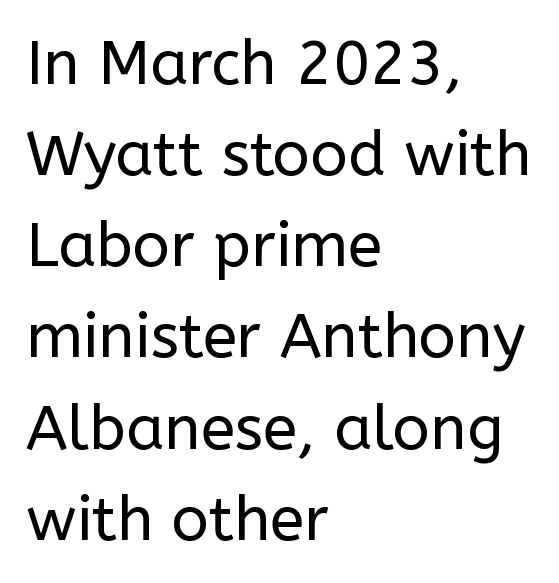
Lines of text with bare space underneath. The lettering holds an erect, upright posture throughout. The type family on display is of the sans-serif kind. These lines are set flush left with a ragged right edge. The strokes carry an ordinary text weight at most.
